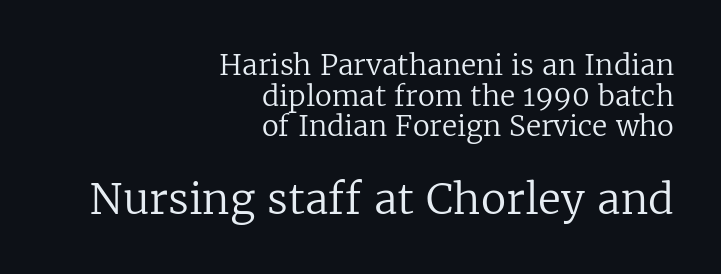
The image shows 42 px regular-weight serif type, upright; set right-aligned, tight line spacing (1.09x), normal letter spacing, not underlined; the second (bottom) block is 1.5x larger; low stroke contrast and a medium x-height.
